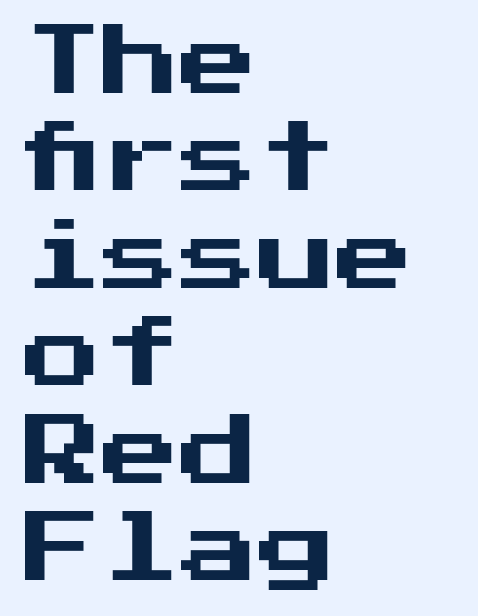
{"serif": "no", "italic": "no", "width": "normal", "stroke_contrast": "medium", "x_height": "medium", "underline": "no", "align": "left", "line_spacing": "normal", "line_spacing_ratio": 1.25, "letter_spacing": "normal", "letter_spacing_em": 0.0, "glyph_px": 78}
